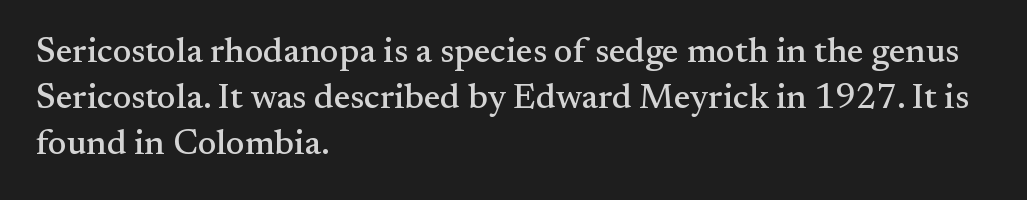
{"serif": "yes", "italic": "no", "width": "normal", "stroke_contrast": "medium", "x_height": "small", "monospaced": "no", "underline": "no", "align": "left", "line_spacing": "normal", "line_spacing_ratio": 1.31, "letter_spacing": "normal", "letter_spacing_em": 0.0, "glyph_px": 35}
